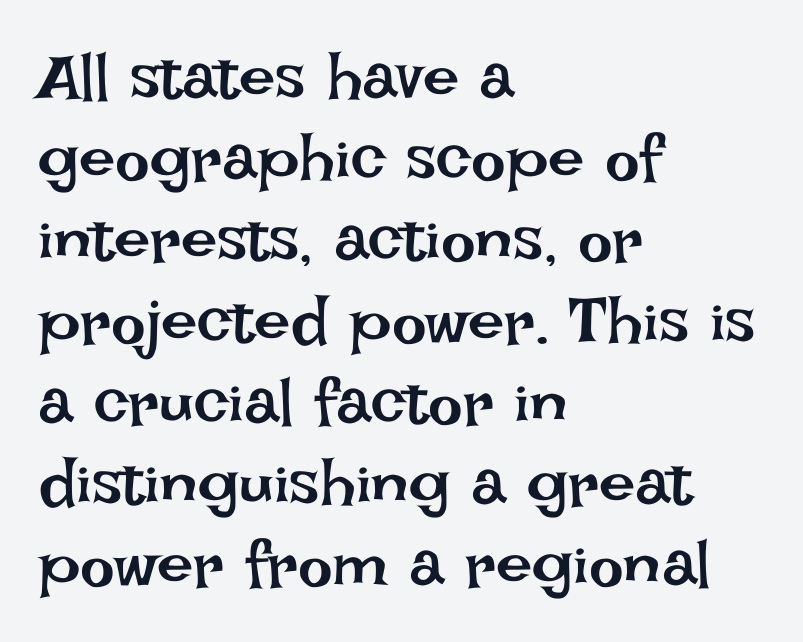
The image shows 65 px regular-weight type, upright; set left-aligned, normal line spacing (1.25x), normal letter spacing, not underlined; low stroke contrast and a large x-height.
